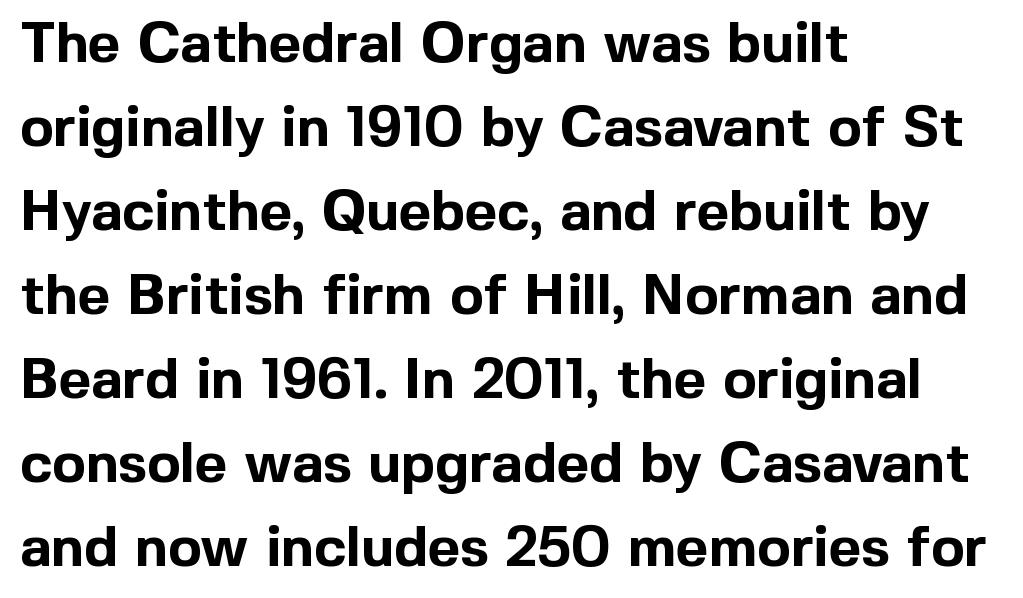
The image shows 56 px bold sans-serif type, upright; set left-aligned, normal line spacing (1.5x), normal letter spacing, not underlined; a medium x-height.
